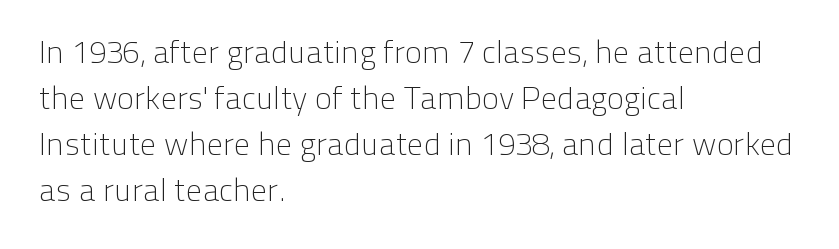
Q: Is the text bold? A: No.
Q: Is the text italic (slanted)? A: No, it is upright.
Q: Is the typeface a serif or a sans-serif typeface? A: Sans-serif.
Q: Is the text underlined? A: No.
Q: How is the paragraph aligned? A: Left-aligned.
Q: Is the spacing between letters normal or unusually wide? A: Normal.
Q: Is the spacing between lines tight, normal or loose? A: Normal.
Q: Width (condensed, normal, or wide)? A: Normal.
Q: Stroke contrast? A: Low.
Q: x-height? A: Medium.
Q: Monospaced? A: No.
